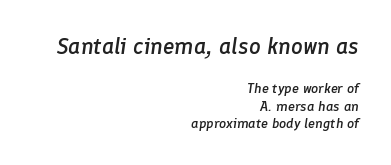
Quick note: underline off. The typography opts for an oblique posture over an upright one. Set as a demibold, roughly 600 on the weight scale. Interline gaps are of average width in this sample. The letters in the upper block stand taller than those in the block below. The letterforms sit shoulder to shoulder at normal distance.
